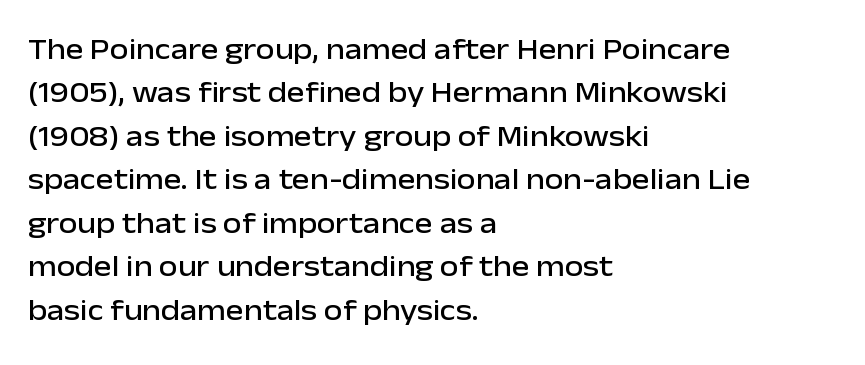
Q: Is the text italic (slanted)? A: No, it is upright.
Q: Is the typeface a serif or a sans-serif typeface? A: Sans-serif.
Q: Is the text underlined? A: No.
Q: How is the paragraph aligned? A: Left-aligned.
Q: Is the spacing between letters normal or unusually wide? A: Normal.
Q: Is the spacing between lines tight, normal or loose? A: Normal.
Q: Width (condensed, normal, or wide)? A: Normal.
Q: Stroke contrast? A: Low.
Q: x-height? A: Medium.
Q: Monospaced? A: No.
